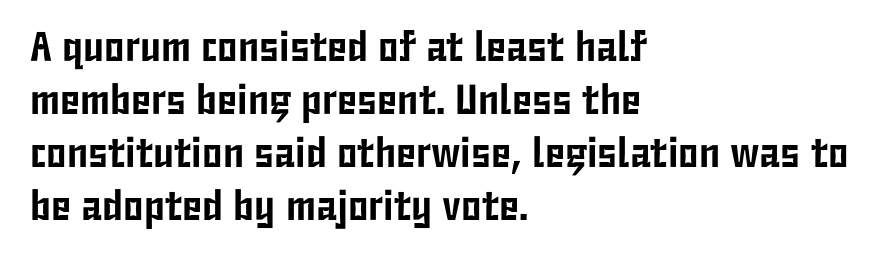
Unlike italic type, these characters show no tilt at all. The characters display no serif detailing; their extremities are plain. Type without underlining. Each letter keeps its own natural width here, so spacing adapts to shape.
